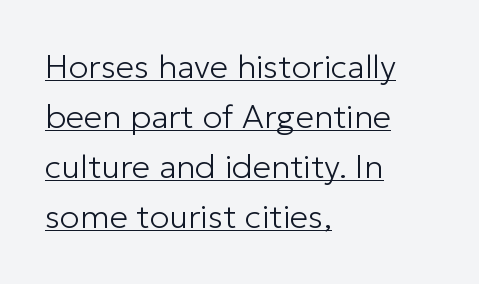
The space between consecutive lines is moderate. The letterforms sit shoulder to shoulder at normal distance. These lines are rendered in a variable-pitch font. This sample uses an upright cut, with every glyph sitting square on the baseline. This rendering uses left alignment, leaving the right contour irregular. Unbolded letterforms with no extra heft.
